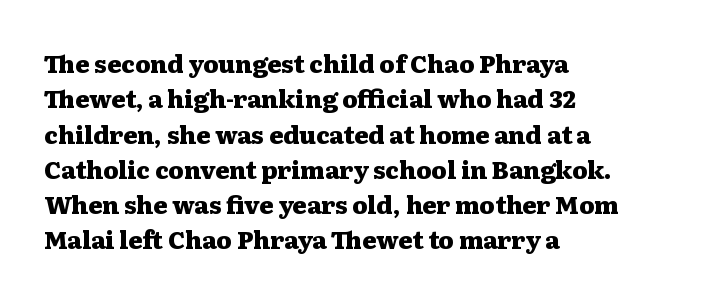
The baseline area is clear. Rendered with straight, roman letterforms. The face used here has the dense, thick strokes of a bold. One-word summary of the alignment: left.
